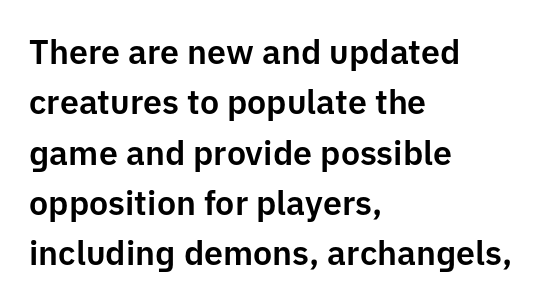
The image shows 34 px sans-serif type, upright; set left-aligned, normal line spacing (1.48x), normal letter spacing, not underlined; low stroke contrast and a medium x-height.
